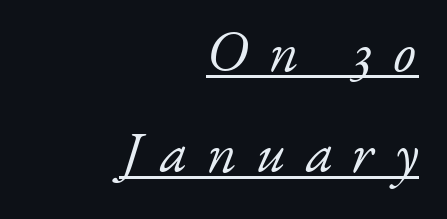
{"serif": "yes", "italic": "yes", "lean": "right", "slant_degrees": 17, "bold": "no", "weight": "light", "width": "normal", "stroke_contrast": "low", "x_height": "small", "monospaced": "no", "underline": "yes", "align": "right", "line_spacing_ratio": 1.75, "letter_spacing": "wide", "letter_spacing_em": 0.35, "glyph_px": 58}
